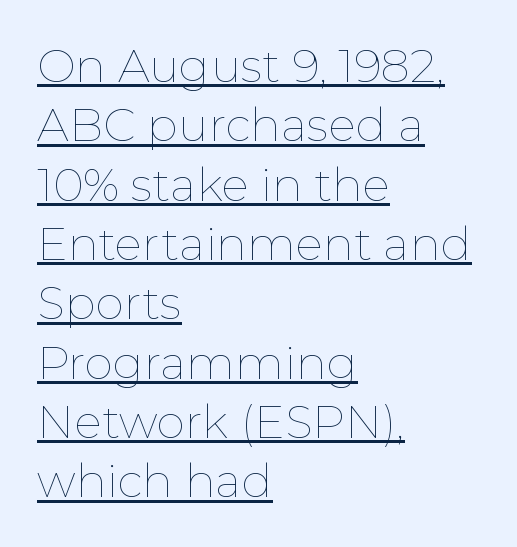
No extra ink here — the face is not bold. Left-aligned paragraph, ragged on the right. Somebody hit Ctrl+U on this one — the words are underlined. Quick note: interline space is typical. The letters stand straight up with perfectly vertical stems. Looks like regular typesetting: each glyph gets only the width it needs.
